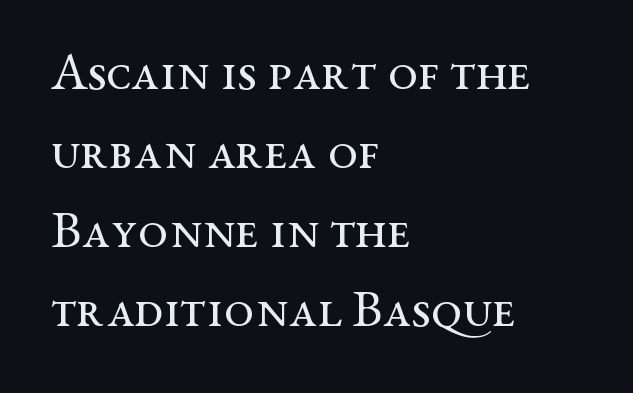
Q: Is the text bold? A: No.
Q: Is the text italic (slanted)? A: No, it is upright.
Q: Is the typeface a serif or a sans-serif typeface? A: Serif.
Q: Is the text underlined? A: No.
Q: How is the paragraph aligned? A: Left-aligned.
Q: Is the spacing between letters normal or unusually wide? A: Normal.
Q: Is the spacing between lines tight, normal or loose? A: Normal.
Q: Width (condensed, normal, or wide)? A: Wide.
Q: Stroke contrast? A: Medium.
Q: x-height? A: Medium.
Q: Monospaced? A: No.
